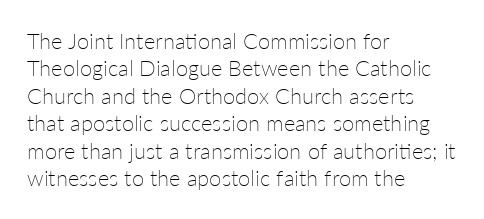
{"italic": "no", "bold": "no", "underline": "no", "align": "left", "line_spacing": "normal", "line_spacing_ratio": 1.25, "letter_spacing": "normal", "letter_spacing_em": 0.0, "glyph_px": 22}
